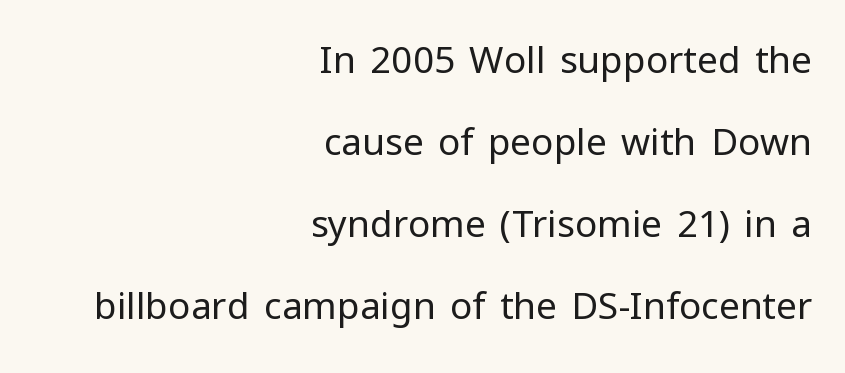
{"serif": "no", "italic": "no", "bold": "no", "weight": "regular", "width": "normal", "stroke_contrast": "low", "x_height": "medium", "monospaced": "no", "underline": "no", "align": "right", "line_spacing": "loose", "line_spacing_ratio": 2.22, "letter_spacing": "normal", "letter_spacing_em": 0.0, "glyph_px": 37}
